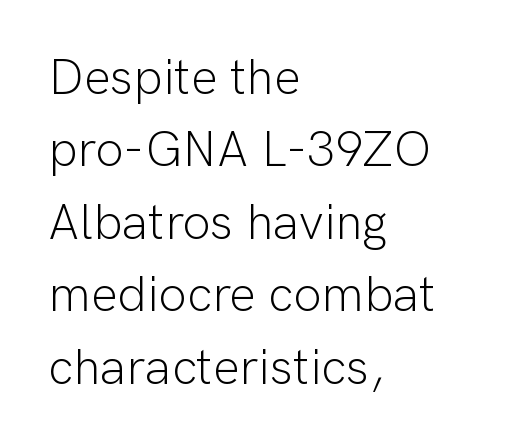
Q: Is the text bold? A: No.
Q: Is the text italic (slanted)? A: No, it is upright.
Q: Is the typeface a serif or a sans-serif typeface? A: Sans-serif.
Q: Is the text underlined? A: No.
Q: How is the paragraph aligned? A: Left-aligned.
Q: Is the spacing between letters normal or unusually wide? A: Normal.
Q: Is the spacing between lines tight, normal or loose? A: Normal.
Q: Width (condensed, normal, or wide)? A: Normal.
Q: Stroke contrast? A: Low.
Q: x-height? A: Medium.
Q: Monospaced? A: No.
